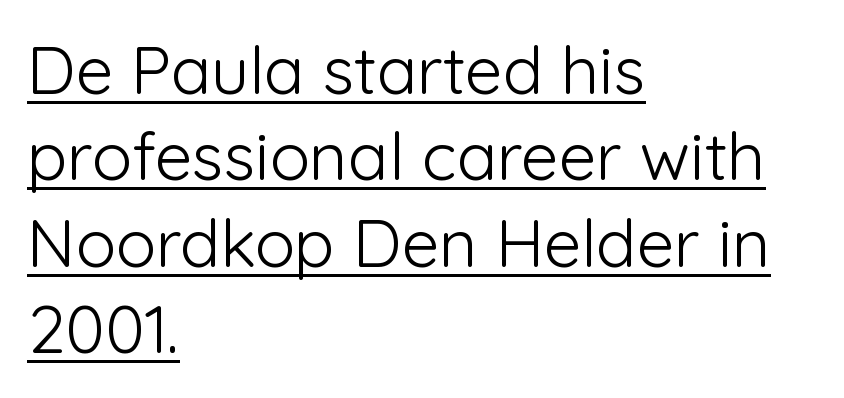
{"serif": "no", "italic": "no", "bold": "no", "weight": "light", "width": "normal", "stroke_contrast": "low", "x_height": "medium", "monospaced": "no", "underline": "yes", "align": "left", "line_spacing": "normal", "line_spacing_ratio": 1.29, "letter_spacing": "normal", "letter_spacing_em": 0.0, "glyph_px": 67}
